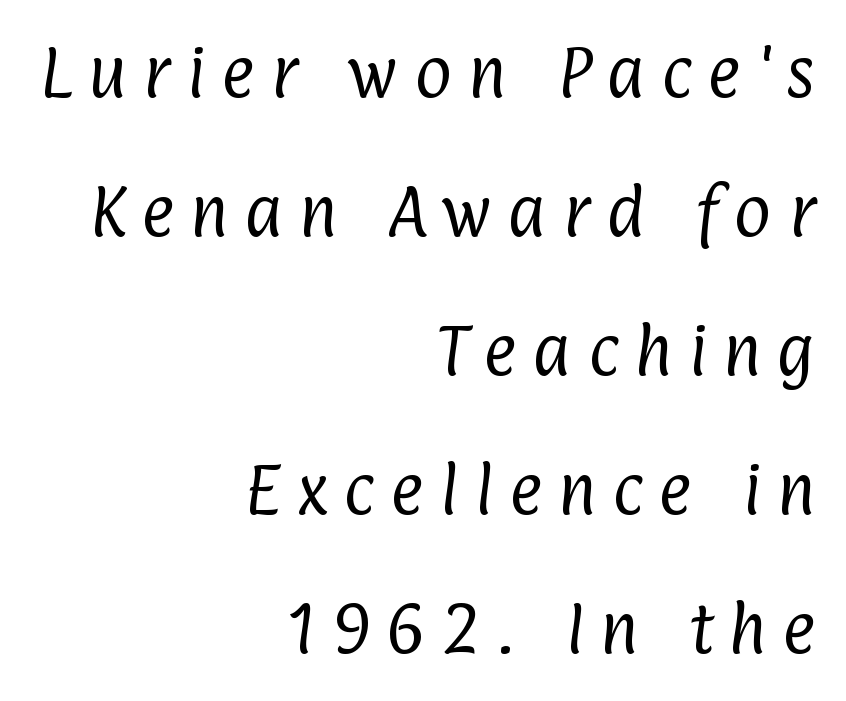
The image shows 57 px regular-weight, condensed sans-serif type; set right-aligned, loose line spacing (2.44x), unusually wide letter spacing (+0.28 em), not underlined; low stroke contrast and a medium x-height.
